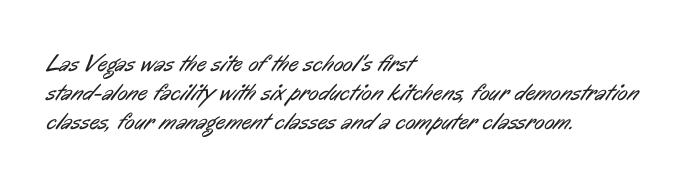
The image shows 24 px text type; set left-aligned, line spacing 1.2x, normal letter spacing, not underlined.
